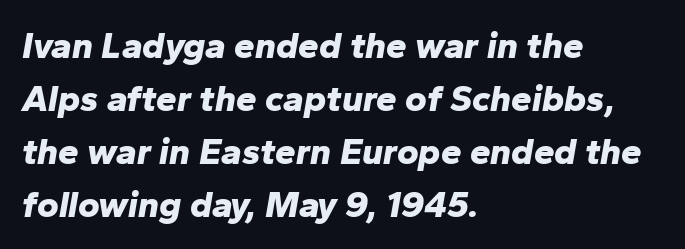
{"italic": "yes", "lean": "right", "slant_degrees": 10, "bold": "yes", "weight": "bold", "width": "normal", "stroke_contrast": "low", "x_height": "medium", "monospaced": "no", "underline": "no", "align": "left", "line_spacing": "normal", "line_spacing_ratio": 1.43, "letter_spacing": "normal", "letter_spacing_em": 0.0, "glyph_px": 37}
